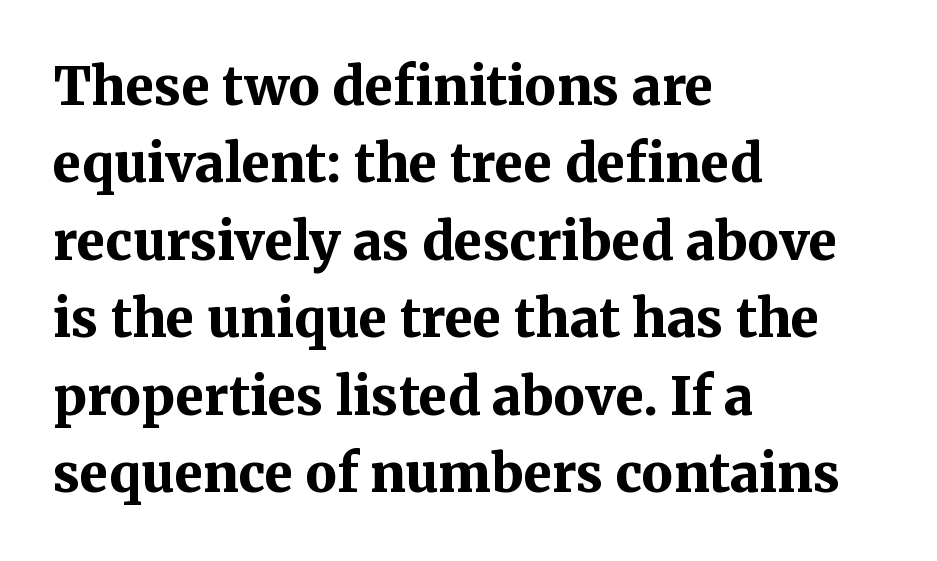
The image shows 52 px bold serif type, upright; set left-aligned, normal line spacing (1.49x), normal letter spacing, not underlined; medium stroke contrast and a medium x-height.
